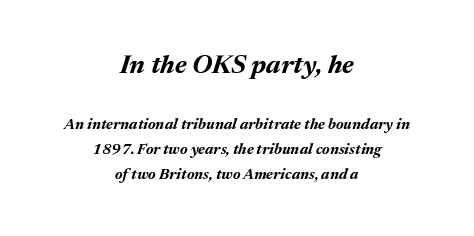
Horizontal bands of white between lines are of average thickness. The initial chunk of copy outweighs the following chunk in type size. The font's italic variant was chosen for this text. Teacher's note: observe the equal gaps on both sides — that is centered alignment.
